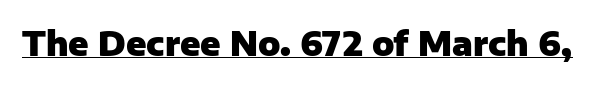
{"serif": "no", "italic": "no", "bold": "yes", "weight": "heavy", "width": "normal", "stroke_contrast": "low", "x_height": "medium", "monospaced": "no", "underline": "yes", "letter_spacing": "normal", "letter_spacing_em": 0.0, "glyph_px": 33}
